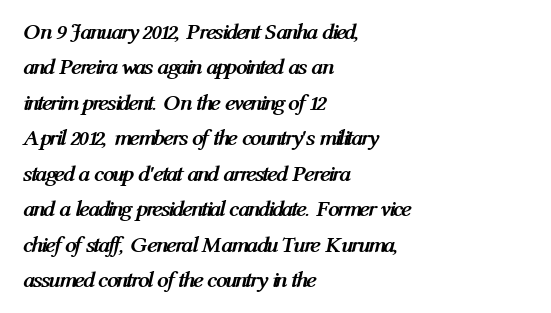
Q: Is the text bold? A: Yes.
Q: Is the text italic (slanted)? A: Yes, it leans right by about 12 degrees.
Q: Is the text underlined? A: No.
Q: How is the paragraph aligned? A: Left-aligned.
Q: Is the spacing between letters normal or unusually wide? A: Normal.
Q: Is the spacing between lines tight, normal or loose? A: Normal.
